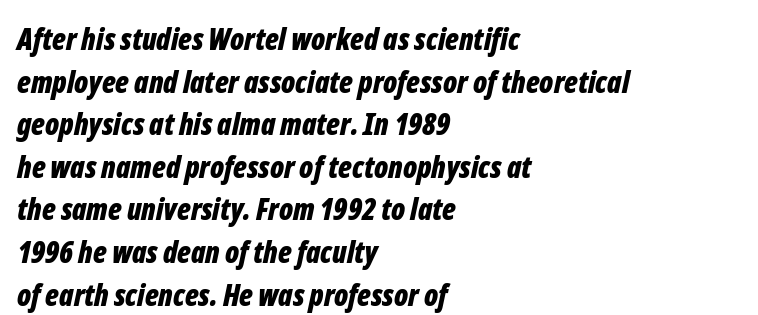
Leading: standard. Horizontal alignment here is leftward, the default for most running prose. Does extra space separate the letters? No, they use regular spacing. Has an underline been added? It has not.
